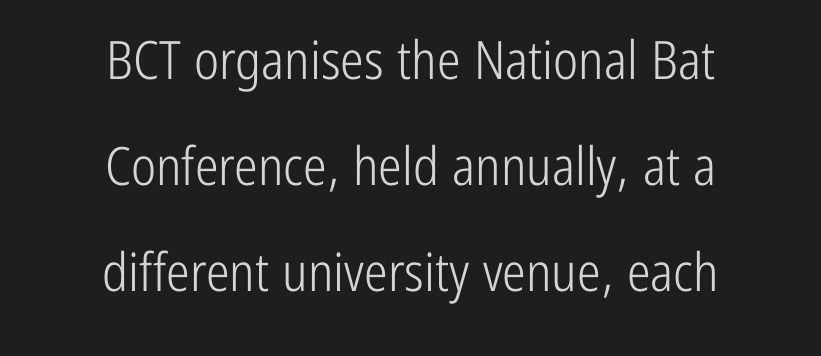
The gap between lines stays unmarked. Both edges are ragged and mirror each other, which tells us the setting is centered. Typographically, this falls in the sans-serif category. Do the characters align in a grid? No, the font is proportional.
